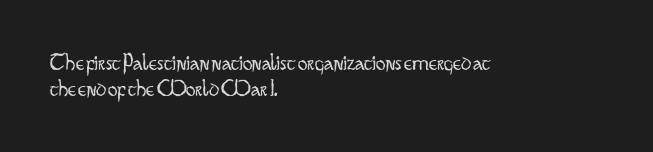
Unlike italic type, these characters show no tilt at all. Successive baselines arrive quickly, one right under another. A classic flush-left, rag-right setting is used for this passage. The specimen omits any rule beneath the text block's lines. The passage shown has conventional tracking throughout.
